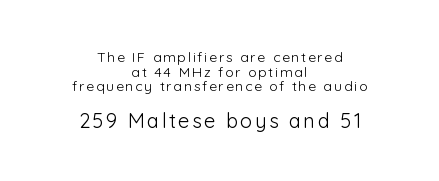
Each stroke keeps to a modest, everyday thickness or less. In CSS terms this would be text-align: center. If you measured baseline to baseline, you'd find a short distance. The typography opts for an upright posture over an oblique one.
